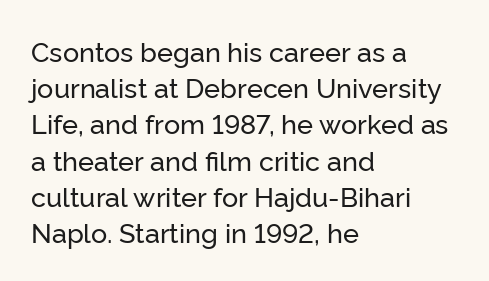
Q: Is the text italic (slanted)? A: No, it is upright.
Q: Is the text underlined? A: No.
Q: How is the paragraph aligned? A: Left-aligned.
Q: Is the spacing between letters normal or unusually wide? A: Normal.
Q: Is the spacing between lines tight, normal or loose? A: Normal.
